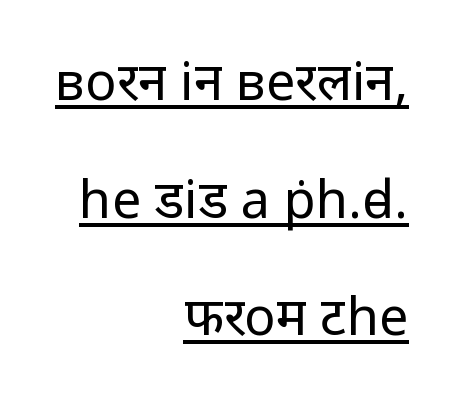
{"serif": "no", "italic": "no", "bold": "no", "weight": "regular", "width": "normal", "stroke_contrast": "low", "x_height": "medium", "monospaced": "no", "underline": "yes", "align": "right", "line_spacing": "loose", "line_spacing_ratio": 2.26, "letter_spacing": "normal", "letter_spacing_em": 0.0, "glyph_px": 52}
